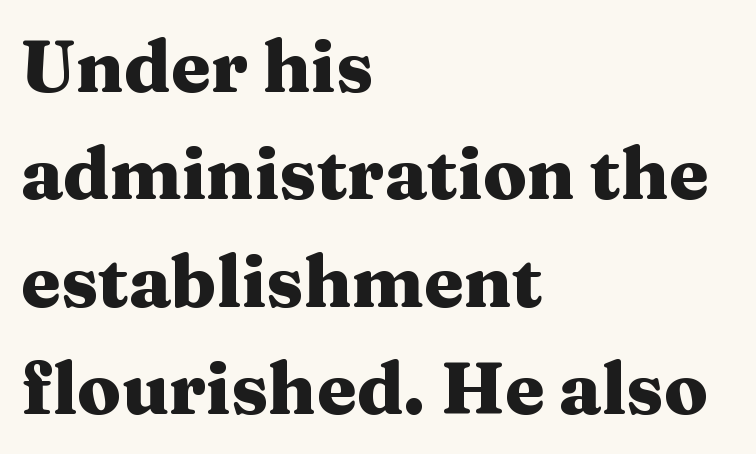
{"serif": "yes", "italic": "no", "bold": "yes", "weight": "heavy", "width": "wide", "stroke_contrast": "medium", "x_height": "medium", "monospaced": "no", "underline": "no", "align": "left", "line_spacing": "normal", "line_spacing_ratio": 1.49, "letter_spacing": "normal", "letter_spacing_em": 0.0, "glyph_px": 72}
